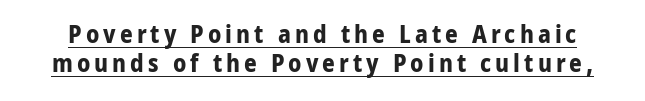
Q: Is the text bold? A: Yes.
Q: Is the text italic (slanted)? A: No, it is upright.
Q: Is the text underlined? A: Yes.
